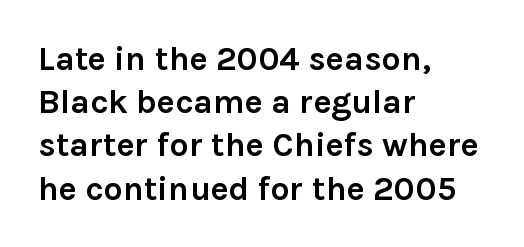
The image shows 34 px semibold sans-serif type, upright; set left-aligned, normal line spacing (1.27x), normal letter spacing, not underlined; a medium x-height.
